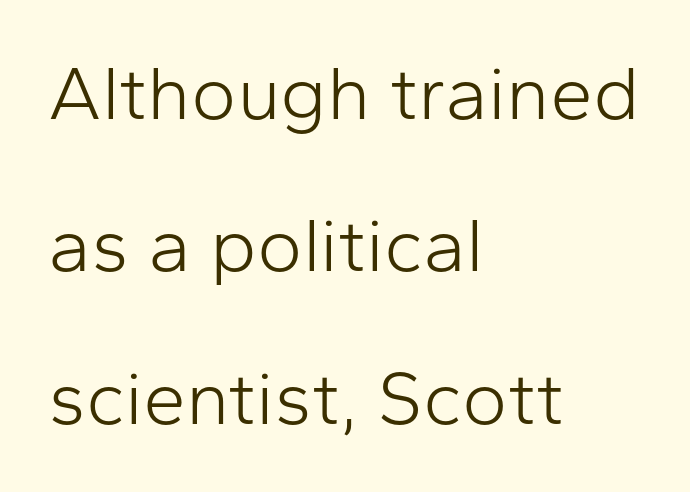
Is this a heavy cut? Hardly; it is regular or lighter. This is roman type, the default non-slanted kind. Serif or sans? Sans — the stroke terminals are bare. Observe the ordinary spacing: letters are neighbours, not strangers.
